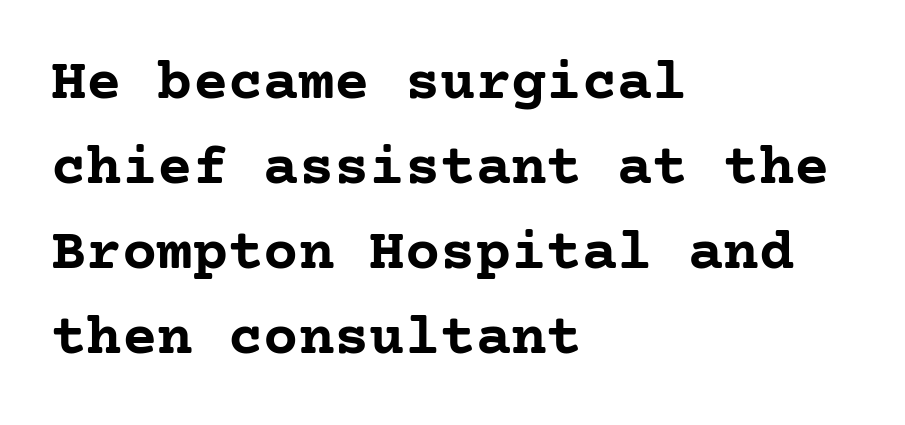
The image shows 59 px semibold serif type, upright; set left-aligned, normal line spacing (1.44x), normal letter spacing, not underlined; low stroke contrast and a medium x-height.
